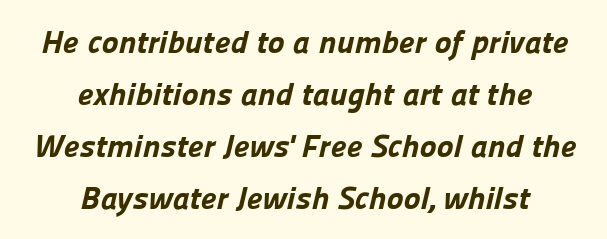
{"serif": "no", "bold": "yes", "weight": "bold", "width": "normal", "stroke_contrast": "low", "x_height": "medium", "monospaced": "no", "underline": "no", "align": "center", "line_spacing": "normal", "line_spacing_ratio": 1.62, "letter_spacing": "normal", "letter_spacing_em": 0.0, "glyph_px": 32}
